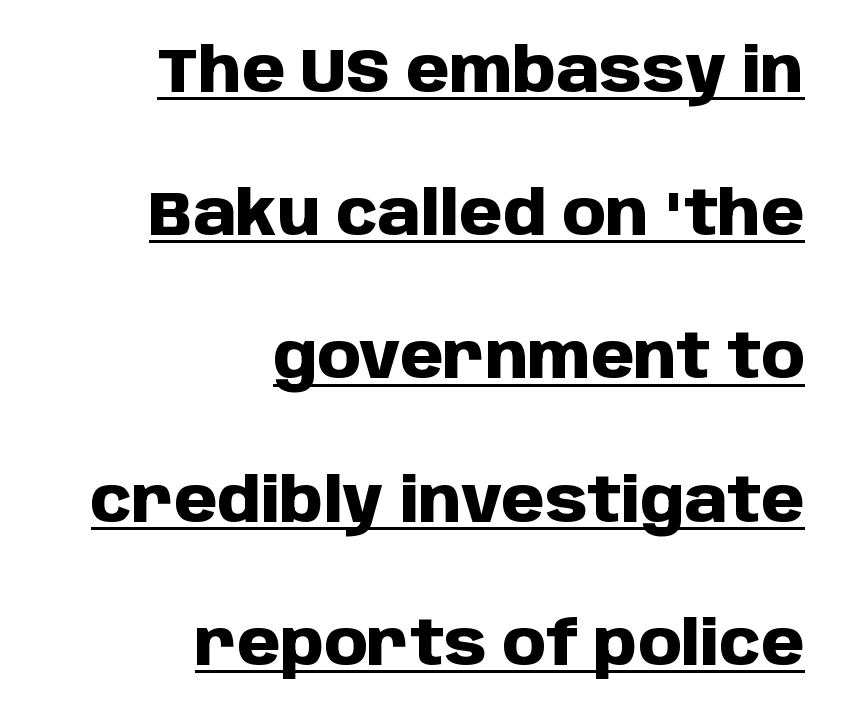
The image shows 62 px heavy sans-serif type, upright; set right-aligned, loose line spacing (2.31x), normal letter spacing, underlined; low stroke contrast and a large x-height.
